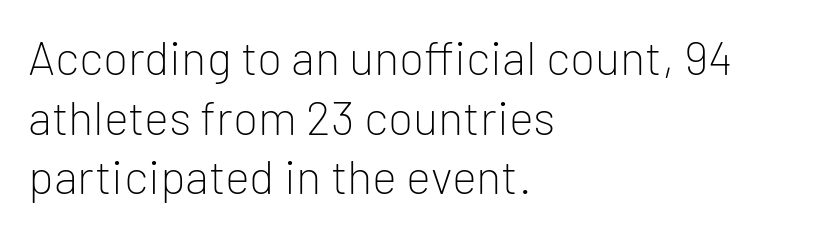
A typesetter would call this leading conventional body-copy spacing. In CSS terms this would be text-align: left. Only glyphs here, with clear space below each row. The tracking reads as untouched default to a designer's eye. The face used here is proportionally spaced, like ordinary book or web type.
